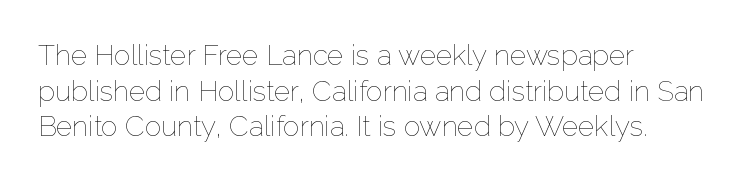
{"italic": "no", "bold": "no", "weight": "thin", "width": "normal", "stroke_contrast": "low", "x_height": "medium", "monospaced": "no", "underline": "no", "align": "left", "line_spacing": "normal", "line_spacing_ratio": 1.27, "letter_spacing": "normal", "letter_spacing_em": 0.0, "glyph_px": 28}
